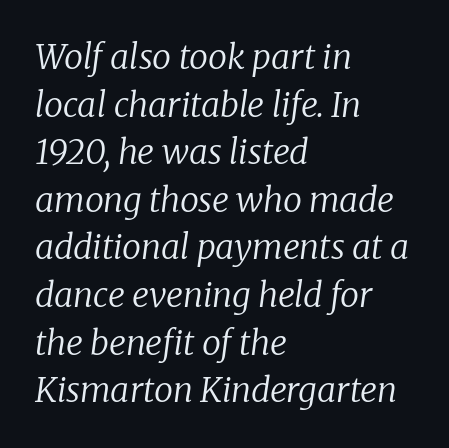
{"serif": "yes", "italic": "yes", "lean": "right", "slant_degrees": 8, "bold": "no", "weight": "regular", "width": "normal", "stroke_contrast": "low", "x_height": "medium", "monospaced": "no", "underline": "no", "align": "left", "line_spacing": "normal", "line_spacing_ratio": 1.4, "letter_spacing": "normal", "letter_spacing_em": 0.0, "glyph_px": 34}
